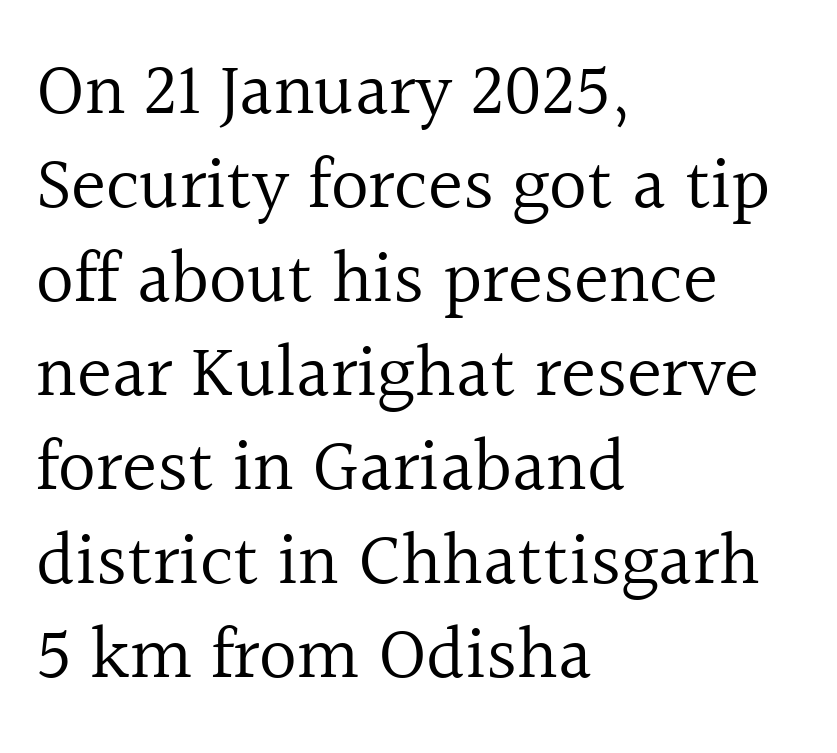
{"serif": "yes", "italic": "no", "bold": "no", "weight": "regular", "width": "normal", "x_height": "medium", "monospaced": "no", "underline": "no", "align": "left", "line_spacing": "normal", "line_spacing_ratio": 1.27, "letter_spacing": "normal", "letter_spacing_em": 0.0, "glyph_px": 74}
